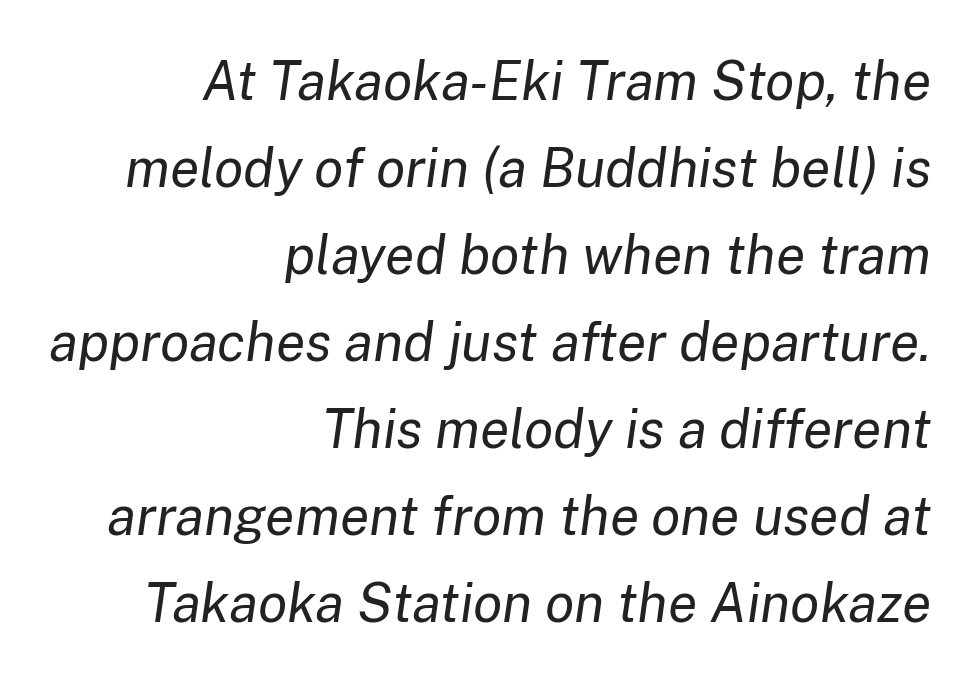
Q: Is the text bold? A: No.
Q: Is the text italic (slanted)? A: Yes, it leans right by about 8 degrees.
Q: Is the text underlined? A: No.
Q: How is the paragraph aligned? A: Right-aligned.
Q: Is the spacing between letters normal or unusually wide? A: Normal.
Q: Is the spacing between lines tight, normal or loose? A: Normal.
Q: Width (condensed, normal, or wide)? A: Normal.
Q: Stroke contrast? A: Low.
Q: x-height? A: Medium.
Q: Monospaced? A: No.
